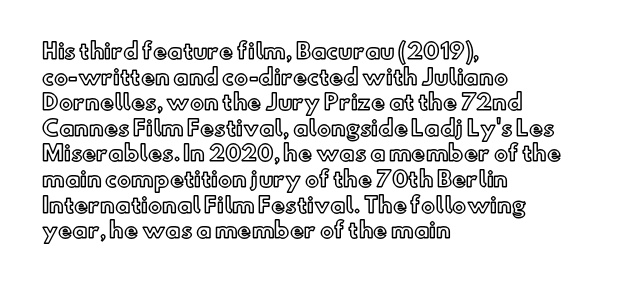
The image shows 21 px text type, upright; set left-aligned, line spacing 1.22x, normal letter spacing, not underlined.
